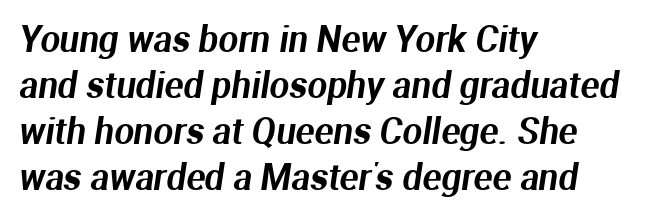
{"serif": "no", "width": "normal", "stroke_contrast": "medium", "x_height": "medium", "monospaced": "no", "underline": "no", "align": "left", "line_spacing": "normal", "line_spacing_ratio": 1.31, "letter_spacing": "normal", "letter_spacing_em": 0.0, "glyph_px": 35}
